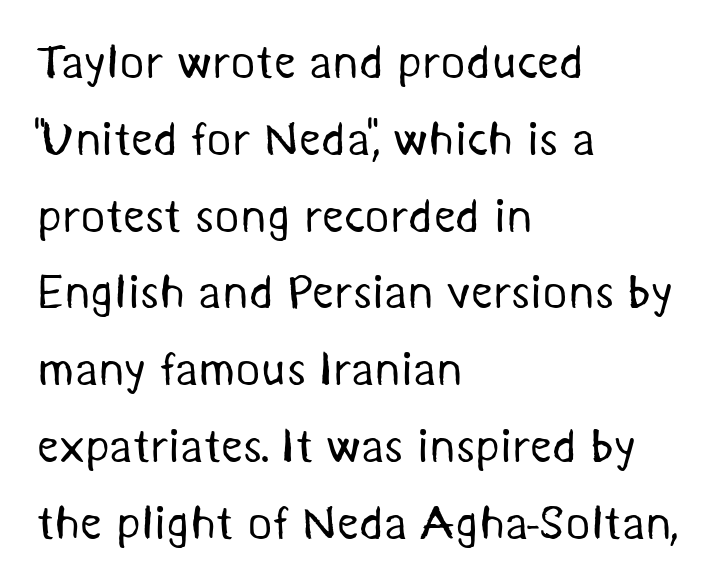
The image shows 48 px regular-weight sans-serif type; set left-aligned, normal line spacing (1.6x), normal letter spacing, not underlined; medium stroke contrast and a medium x-height.
